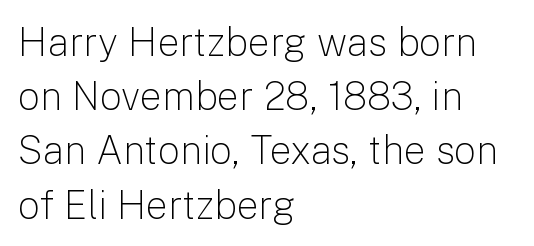
Each stroke keeps to a modest, everyday thickness or less. Left-aligned paragraph, ragged on the right. The leading is moderate, giving the passage an even texture. You can tell it's not italic because the verticals are truly vertical. Caption: standard tracking, unaltered. Words float on clear page, feet unadorned.
